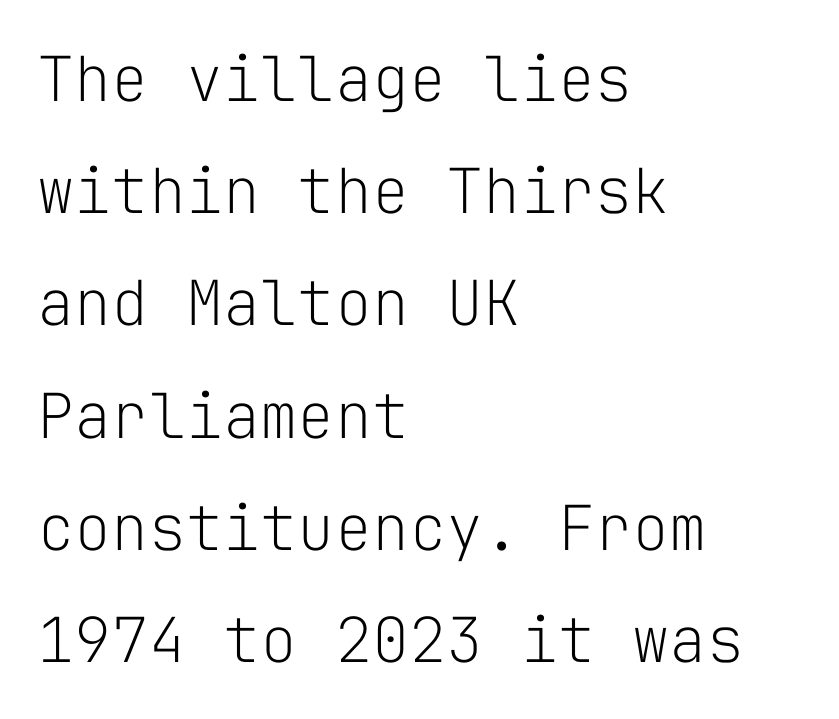
A typesetter would call this monospace, since all characters share one set width. The weight tops out at a normal text grade. The typesetter chose a ragged-right arrangement here. When letters stand straight like this, we call the style roman or upright. The specimen omits any rule beneath the text block's lines. This is sans-serif lettering, the kind often seen on screens and signage.
